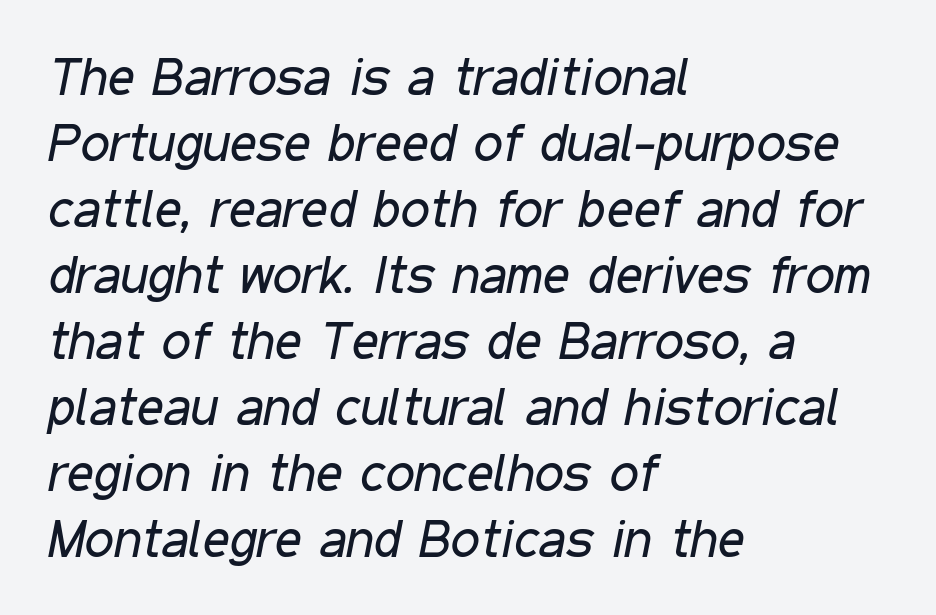
{"italic": "yes", "lean": "right", "slant_degrees": 11, "bold": "no", "weight": "regular", "width": "condensed", "stroke_contrast": "low", "x_height": "medium", "monospaced": "no", "underline": "no", "align": "left", "line_spacing": "normal", "line_spacing_ratio": 1.27, "letter_spacing": "normal", "letter_spacing_em": 0.0, "glyph_px": 52}
